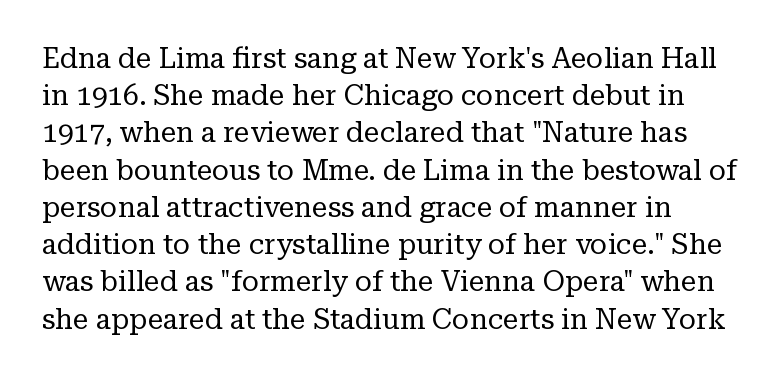
Q: Is the text bold? A: No.
Q: Is the text italic (slanted)? A: No, it is upright.
Q: Is the typeface a serif or a sans-serif typeface? A: Serif.
Q: Is the text underlined? A: No.
Q: Is the spacing between letters normal or unusually wide? A: Normal.
Q: Is the spacing between lines tight, normal or loose? A: Normal.
Q: Width (condensed, normal, or wide)? A: Normal.
Q: Stroke contrast? A: Low.
Q: x-height? A: Medium.
Q: Monospaced? A: No.
